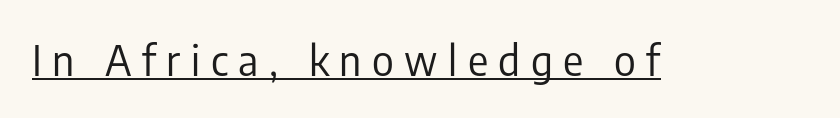
Q: Is the text bold? A: No.
Q: Is the text italic (slanted)? A: No, it is upright.
Q: Is the typeface a serif or a sans-serif typeface? A: Sans-serif.
Q: Is the text underlined? A: Yes.
Q: Is the spacing between letters normal or unusually wide? A: Unusually wide.
Q: Width (condensed, normal, or wide)? A: Condensed.
Q: Stroke contrast? A: Low.
Q: x-height? A: Medium.
Q: Monospaced? A: No.
